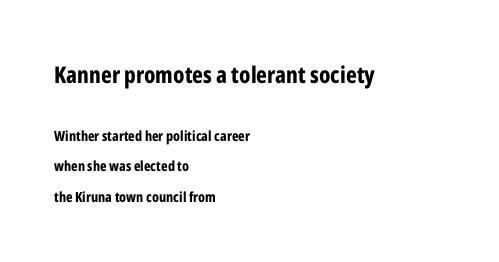
The image shows 23 px bold type, upright; set left-aligned, loose line spacing (2.19x), normal letter spacing, not underlined; the first (top) block is 1.64x larger.
